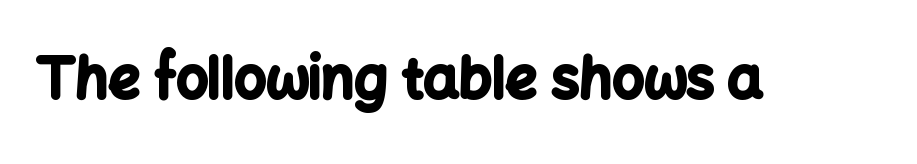
Q: Is the text bold? A: Yes.
Q: Is the text italic (slanted)? A: No, it is upright.
Q: Is the typeface a serif or a sans-serif typeface? A: Sans-serif.
Q: Is the text underlined? A: No.
Q: Is the spacing between letters normal or unusually wide? A: Normal.
Q: Width (condensed, normal, or wide)? A: Normal.
Q: Stroke contrast? A: Low.
Q: x-height? A: Medium.
Q: Monospaced? A: No.
